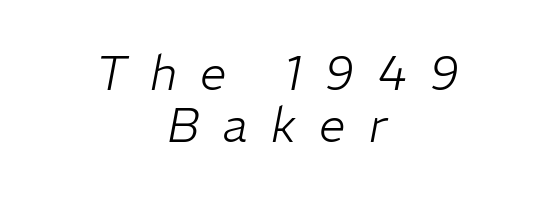
Italic? Definitely — the glyphs are oblique. Lines of text with bare space underneath. In CSS terms this would be text-align: center. Here the designer chose a conventional face with non-uniform glyph widths. Leading: reduced. The passage shown has open, widely tracked lettering throughout.
